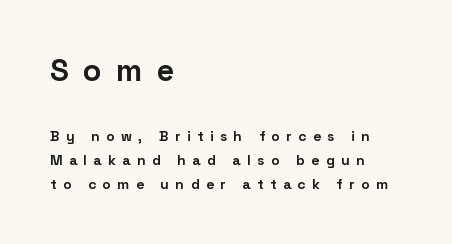
The setting favours the left margin, as ordinary paragraphs usually do. A typesetter would call this heavily tracked-out type. The letters carry no serifs — their stems end cleanly without finishing strokes. The block of text has a typical density, with ordinary space between rows.
